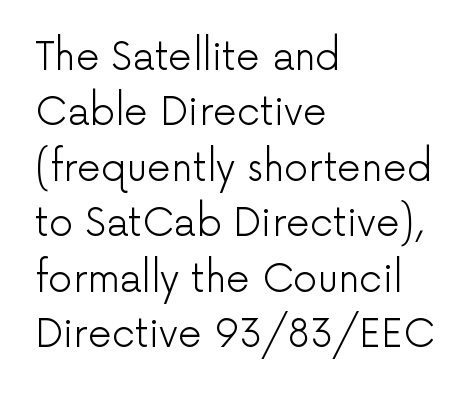
{"serif": "no", "italic": "no", "bold": "no", "weight": "light", "width": "normal", "stroke_contrast": "low", "x_height": "medium", "monospaced": "no", "underline": "no", "align": "left", "line_spacing": "normal", "line_spacing_ratio": 1.46, "letter_spacing": "normal", "letter_spacing_em": 0.0, "glyph_px": 38}
